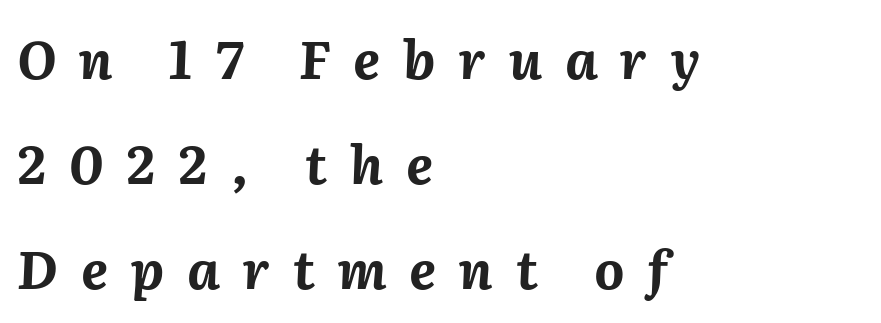
Words appear elongated and porous because spacing is wide. Underlining? Definitely not there. Slanted lettering throughout. Heavy-handed strokes throughout: this text is bold. Looks like regular typesetting: each glyph gets only the width it needs. Compared with a centered layout, this one pins lines to the left instead.
